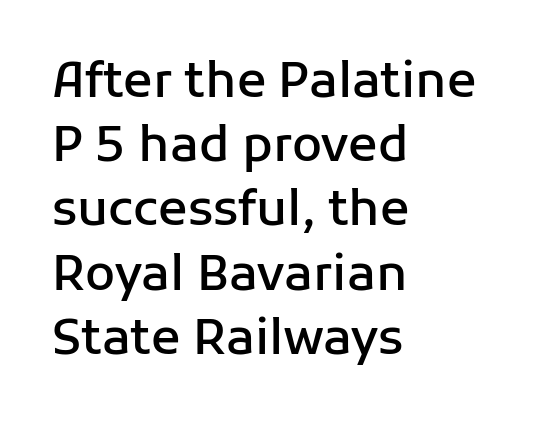
The space beneath each line is pristine and unruled. Horizontal alignment here is leftward, the default for most running prose. Proportional: the letters do not fall into vertical columns. The typesetting leans somewhat heavy: a semibold. Ascenders rise straight up at ninety degrees.
